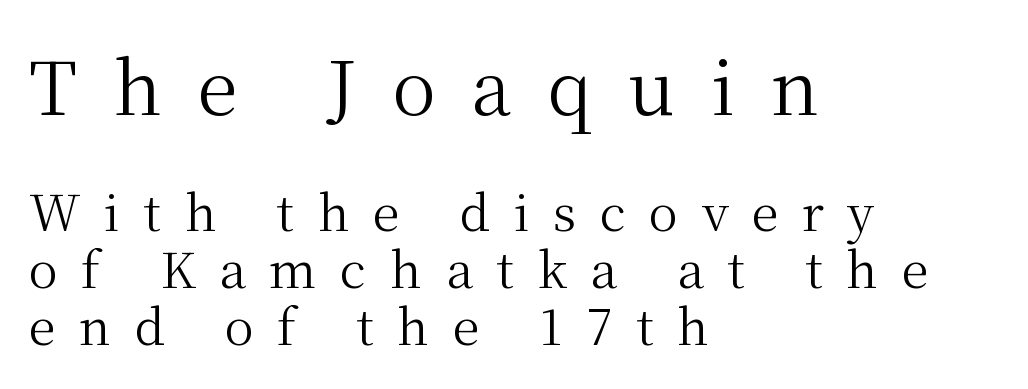
Q: Is the text bold? A: No.
Q: Is the text italic (slanted)? A: No, it is upright.
Q: Is the typeface a serif or a sans-serif typeface? A: Serif.
Q: Is the text underlined? A: No.
Q: How is the paragraph aligned? A: Left-aligned.
Q: Is the spacing between letters normal or unusually wide? A: Unusually wide.
Q: Which block of text is set in a larger size, the first (top) or the second (bottom)? A: The first (top) one.
Q: Width (condensed, normal, or wide)? A: Normal.
Q: Stroke contrast? A: Medium.
Q: x-height? A: Medium.
Q: Monospaced? A: No.
